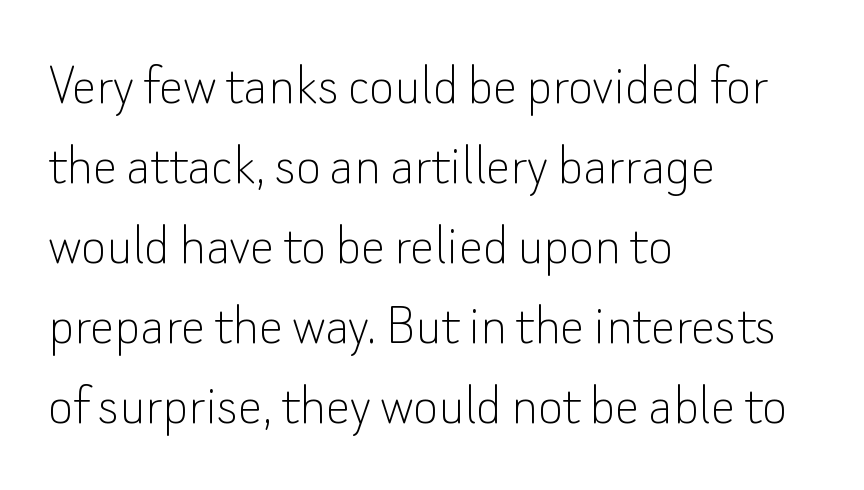
The image shows 61 px thin sans-serif type, upright; set left-aligned, normal line spacing (1.31x), normal letter spacing, not underlined; low stroke contrast and a small x-height.
